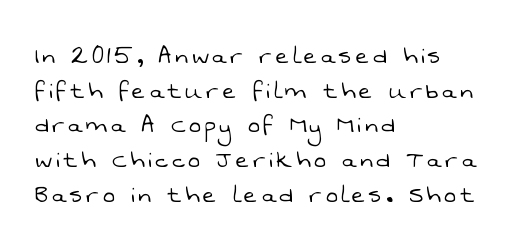
On a weight scale, this lands at 450 or below. Line starts are locked; line ends wander. The letters advance in unequal steps, a hallmark of proportional type. Check under the words: just untouched page.
